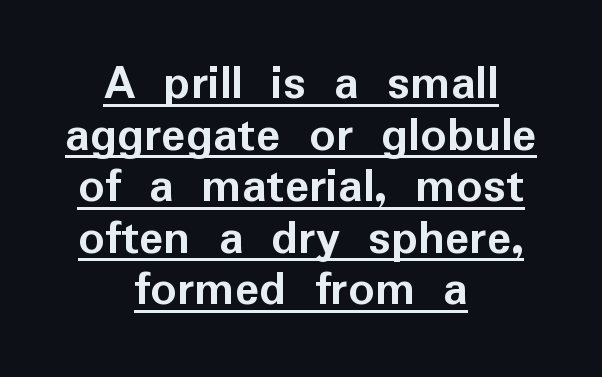
The image shows 51 px semibold sans-serif type, upright; set centered, tight line spacing (1.01x), normal letter spacing, underlined; low stroke contrast and a medium x-height.
